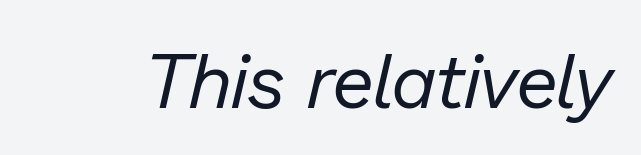
{"italic": "yes", "lean": "right", "slant_degrees": 13, "bold": "no", "weight": "regular", "width": "normal", "stroke_contrast": "low", "x_height": "medium", "monospaced": "no", "underline": "no", "letter_spacing": "normal", "letter_spacing_em": 0.0, "glyph_px": 76}
